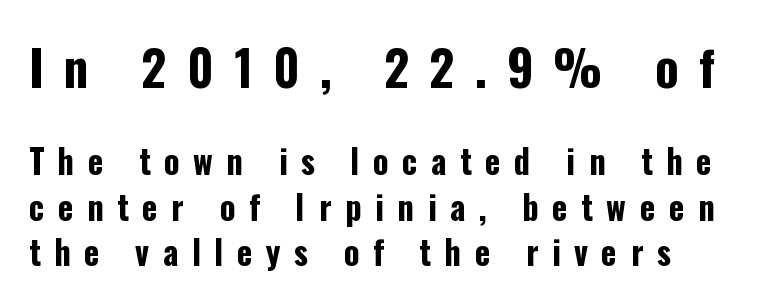
Compared with an ordinary text face, these strokes are far heavier — a full bold. Regarding leading, the lines here are spaced in the standard way. Stroke terminals: plain, sans-serif. Think of a printed novel: that variable character pitch is what you see here. This rendering features lettering with no underline. Quick note: not italic, upright.
